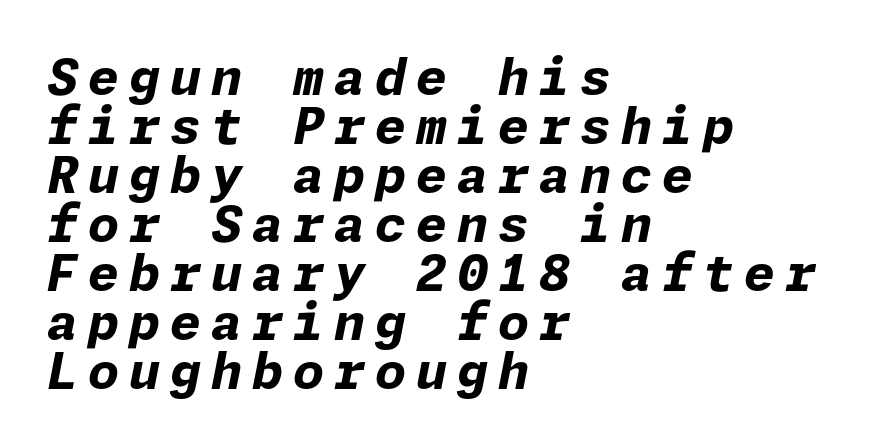
Q: Is the text bold? A: Yes.
Q: Is the text italic (slanted)? A: Yes, it leans right by about 11 degrees.
Q: Is the text underlined? A: No.
Q: How is the paragraph aligned? A: Left-aligned.
Q: Is the spacing between letters normal or unusually wide? A: Unusually wide.
Q: Is the spacing between lines tight, normal or loose? A: Tight.
Q: Width (condensed, normal, or wide)? A: Normal.
Q: Stroke contrast? A: Low.
Q: x-height? A: Medium.
